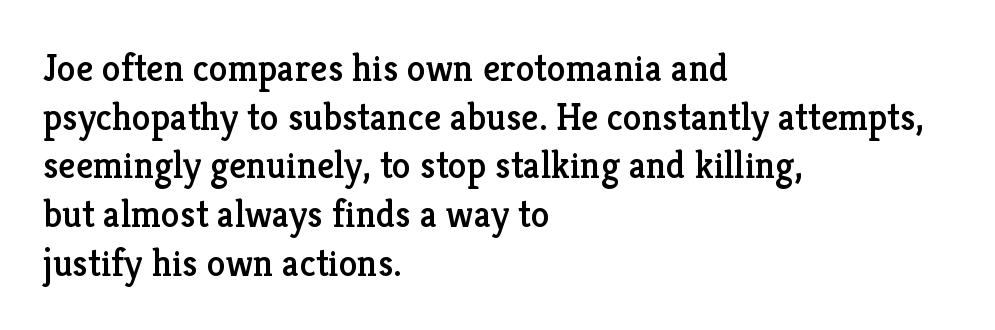
{"serif": "yes", "italic": "no", "width": "normal", "stroke_contrast": "low", "x_height": "medium", "monospaced": "no", "underline": "no", "align": "left", "line_spacing": "normal", "line_spacing_ratio": 1.28, "letter_spacing": "normal", "letter_spacing_em": 0.0, "glyph_px": 38}
